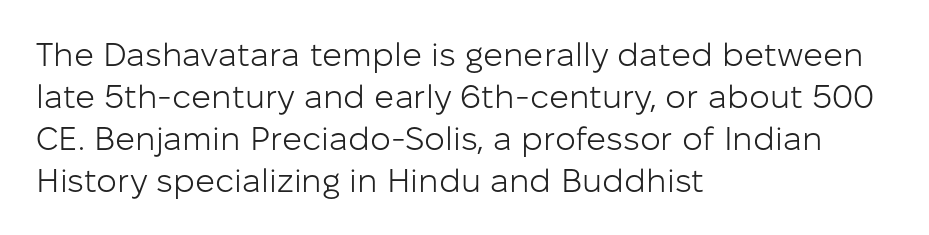
Type style note: lacks serifs. Evenly set lines give the paragraph a standard silhouette. The string is rendered with underlining switched off. Does extra space separate the letters? No, they use regular spacing. In CSS terms this would be text-align: left. Ascenders rise straight up at ninety degrees.
